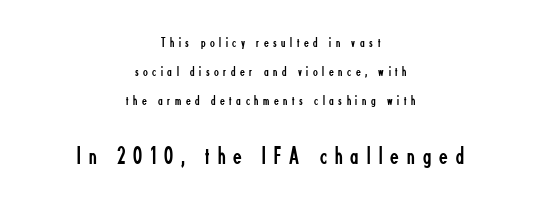
The image shows 25 px text type, upright; set centered, loose line spacing (2.06x), unusually wide letter spacing (+0.33 em), not underlined; the second (bottom) block is 1.79x larger.
